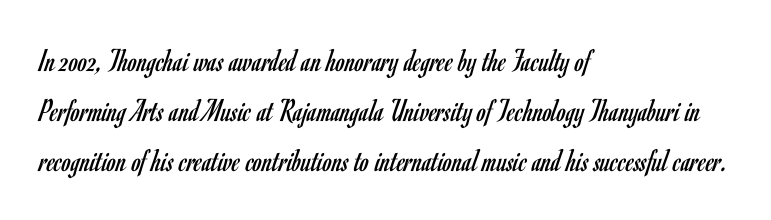
The strip under each line holds only bare page. The letters carry no serifs — their stems end cleanly without finishing strokes. No extra tracking has been applied to these lines. This sample has the flowing, uneven cadence of proportional lettering.
